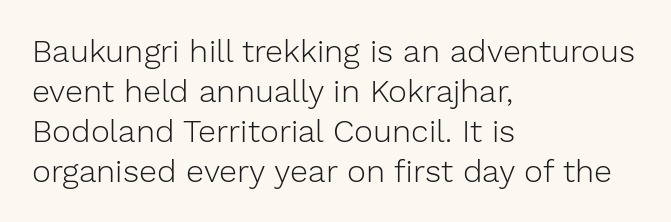
{"serif": "no", "italic": "no", "bold": "no", "weight": "light", "width": "normal", "stroke_contrast": "low", "x_height": "medium", "monospaced": "no", "underline": "no", "align": "left", "line_spacing": "normal", "line_spacing_ratio": 1.25, "letter_spacing": "normal", "letter_spacing_em": 0.0, "glyph_px": 32}
